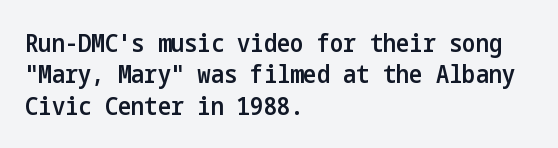
Has an underline been added? It has not. Nobody touched the tracking dial on this one. The rendering uses a semibold face; strokes are thickened but not to full bold. Style check: upright. Normally led — the rows are evenly, conventionally spaced.
